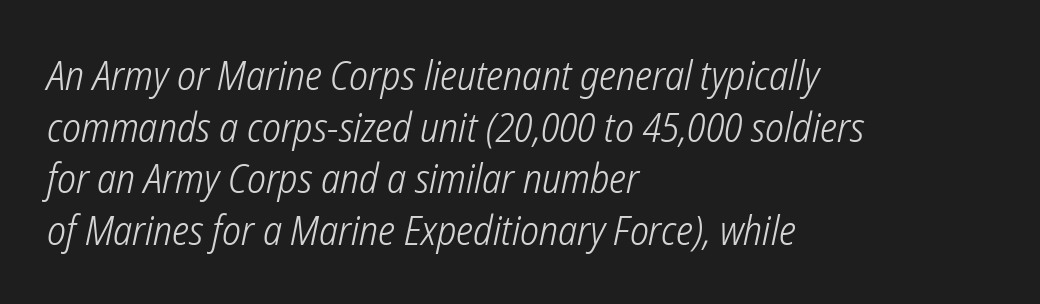
{"serif": "no", "bold": "no", "weight": "light", "width": "condensed", "stroke_contrast": "low", "x_height": "medium", "monospaced": "no", "underline": "no", "align": "left", "line_spacing": "normal", "line_spacing_ratio": 1.29, "letter_spacing": "normal", "letter_spacing_em": 0.0, "glyph_px": 40}
